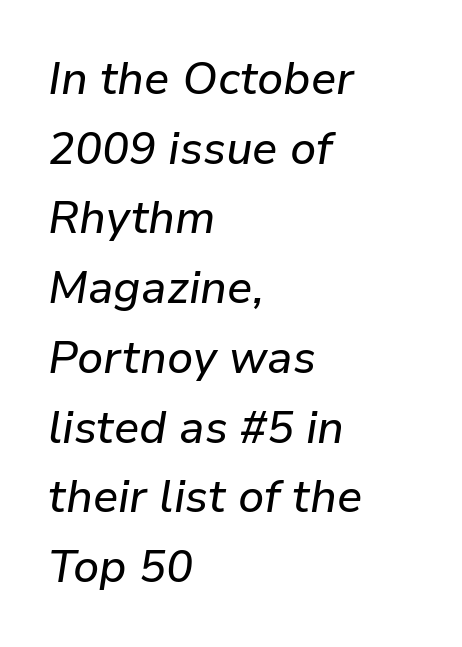
Tracking value appears to be zero — textbook default spacing. The passage shown leans; its letterforms are oblique. The rag falls on the right side of this text block. Underline: absent.
